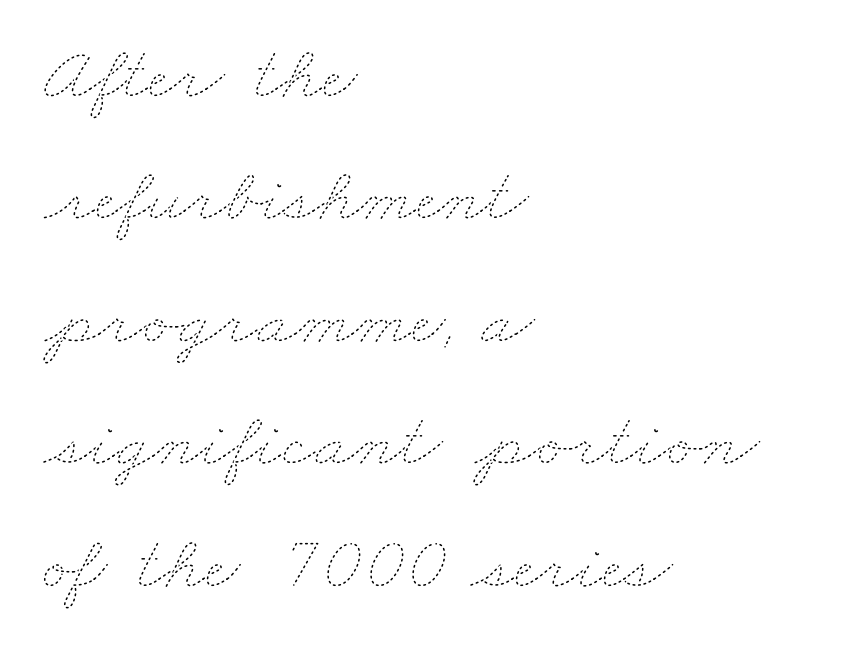
{"bold": "no", "weight": "thin", "width": "wide", "stroke_contrast": "low", "x_height": "small", "monospaced": "no", "underline": "no", "align": "left", "line_spacing": "normal", "line_spacing_ratio": 1.59, "letter_spacing": "normal", "letter_spacing_em": 0.0, "glyph_px": 77}
